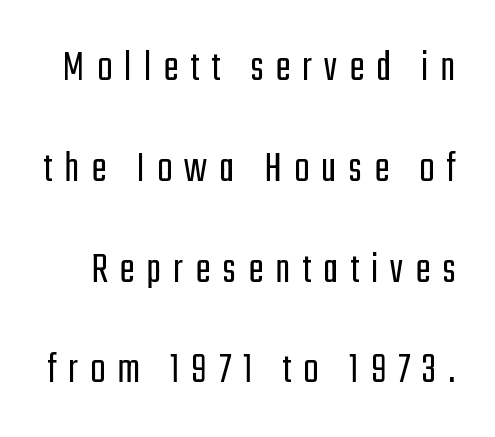
{"serif": "no", "italic": "no", "bold": "no", "weight": "light", "width": "condensed", "stroke_contrast": "low", "x_height": "medium", "monospaced": "no", "underline": "no", "line_spacing": "loose", "line_spacing_ratio": 2.24, "letter_spacing": "wide", "letter_spacing_em": 0.27, "glyph_px": 45}
